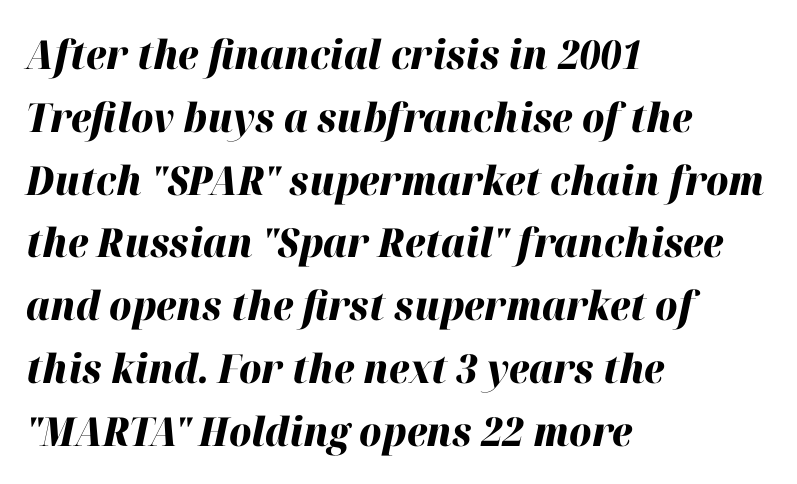
The image shows 40 px heavy type, italic (leaning right); set left-aligned, normal line spacing (1.57x), normal letter spacing, not underlined; high stroke contrast and a medium x-height.
